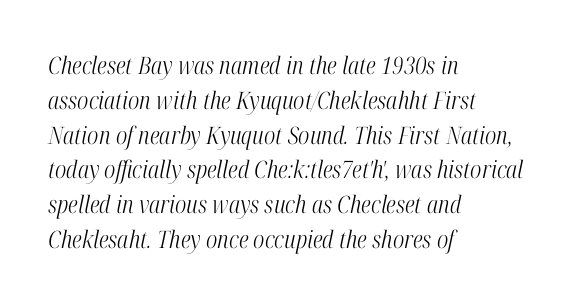
The image shows 24 px text type, italic (leaning right); set left-aligned, normal line spacing (1.45x), normal letter spacing, not underlined.
